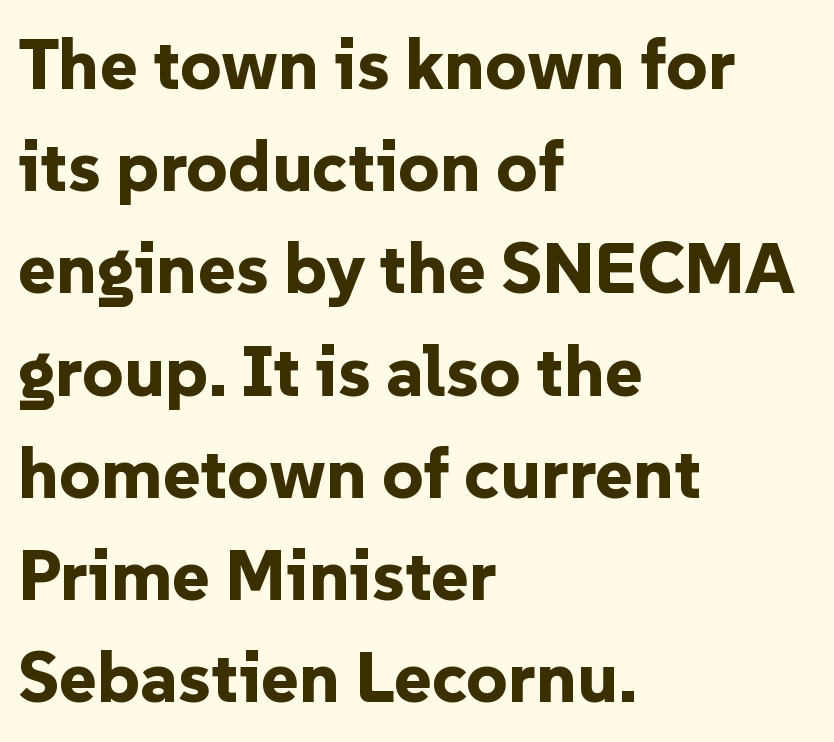
The image shows 72 px bold sans-serif type, upright; set left-aligned, normal line spacing (1.42x), normal letter spacing, not underlined; low stroke contrast and a medium x-height.
